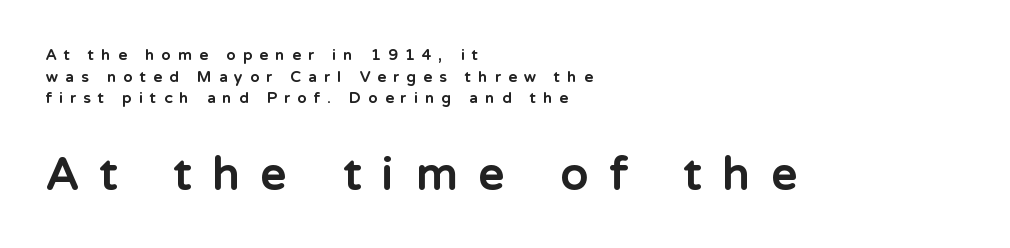
The image shows 45 px bold sans-serif type, upright; set left-aligned, normal line spacing (1.44x), unusually wide letter spacing (+0.49 em), not underlined; the second (bottom) block is 3.0x larger; low stroke contrast and a medium x-height.
